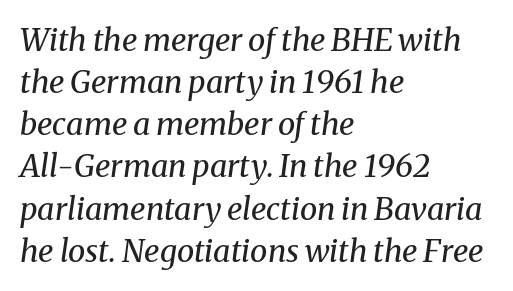
The passage shown leans; its letterforms are oblique. Vertical stems look standard width or narrower in stroke. Note the varied advance widths — an 'i' is clearly narrower than an 'm'. Leading matches the norm, producing a regular column.
